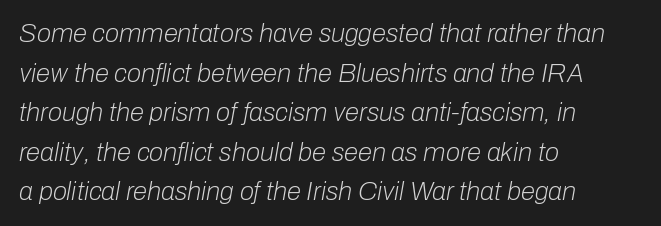
{"italic": "yes", "lean": "right", "slant_degrees": 10, "bold": "no", "underline": "no", "align": "left", "line_spacing": "normal", "line_spacing_ratio": 1.52, "letter_spacing": "normal", "letter_spacing_em": 0.0, "glyph_px": 26}
